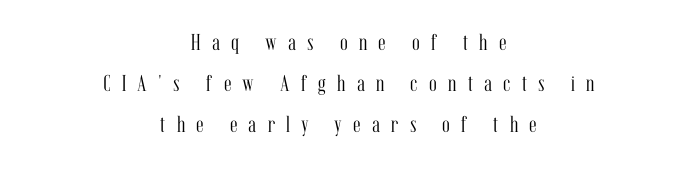
{"italic": "no", "bold": "no", "underline": "no", "align": "center", "line_spacing_ratio": 1.78, "letter_spacing": "wide", "letter_spacing_em": 0.49, "glyph_px": 23}
